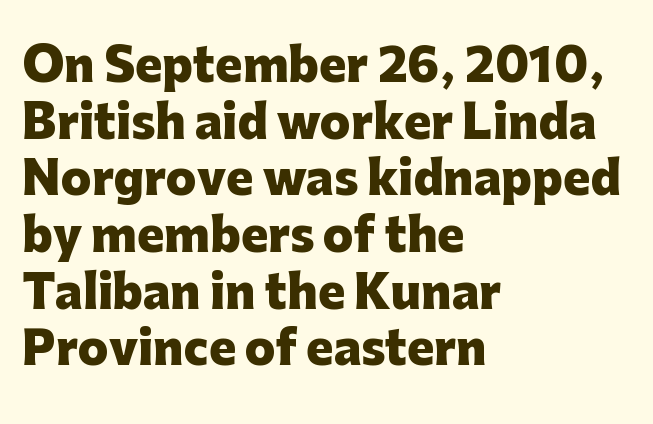
{"serif": "no", "italic": "no", "bold": "yes", "weight": "heavy", "width": "normal", "stroke_contrast": "low", "x_height": "medium", "monospaced": "no", "underline": "no", "align": "left", "line_spacing": "normal", "line_spacing_ratio": 1.26, "letter_spacing": "normal", "letter_spacing_em": 0.0, "glyph_px": 45}
